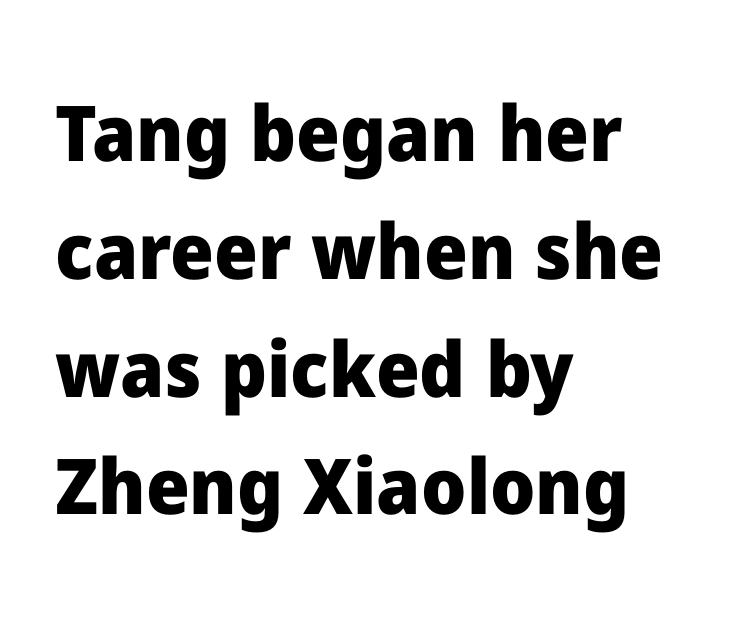
{"serif": "no", "italic": "no", "bold": "yes", "weight": "heavy", "width": "normal", "stroke_contrast": "low", "x_height": "medium", "monospaced": "no", "underline": "no", "align": "left", "line_spacing": "normal", "line_spacing_ratio": 1.53, "letter_spacing": "normal", "letter_spacing_em": 0.0, "glyph_px": 77}
